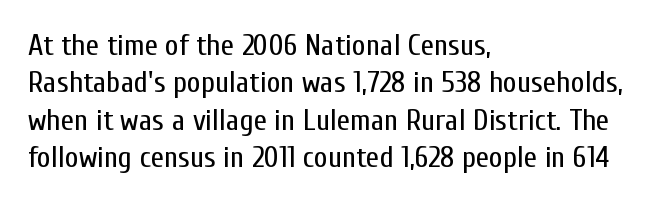
The image shows 30 px regular-weight, condensed sans-serif type, upright; set left-aligned, normal line spacing (1.25x), normal letter spacing, not underlined; low stroke contrast and a medium x-height.
